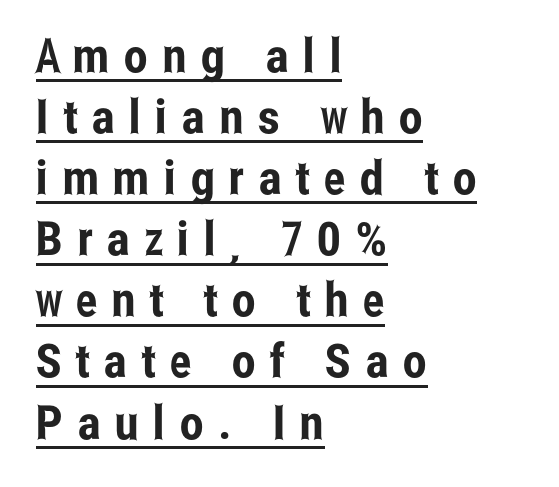
{"serif": "no", "italic": "no", "width": "condensed", "stroke_contrast": "low", "x_height": "medium", "monospaced": "no", "underline": "yes", "align": "left", "line_spacing": "normal", "line_spacing_ratio": 1.3, "letter_spacing": "wide", "letter_spacing_em": 0.31, "glyph_px": 47}
